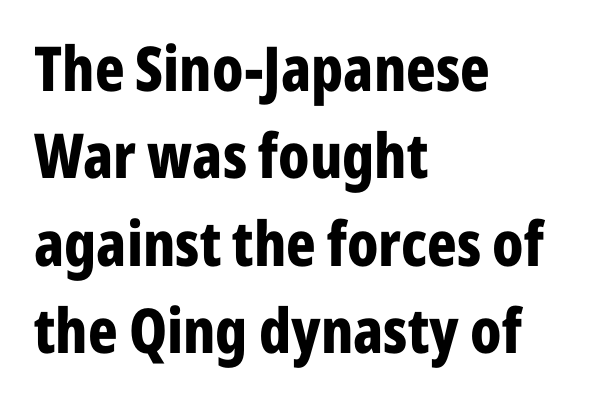
Q: Is the text bold? A: Yes.
Q: Is the text italic (slanted)? A: No, it is upright.
Q: Is the typeface a serif or a sans-serif typeface? A: Sans-serif.
Q: Is the text underlined? A: No.
Q: How is the paragraph aligned? A: Left-aligned.
Q: Is the spacing between letters normal or unusually wide? A: Normal.
Q: Is the spacing between lines tight, normal or loose? A: Normal.
Q: Width (condensed, normal, or wide)? A: Condensed.
Q: Stroke contrast? A: Low.
Q: x-height? A: Medium.
Q: Monospaced? A: No.
